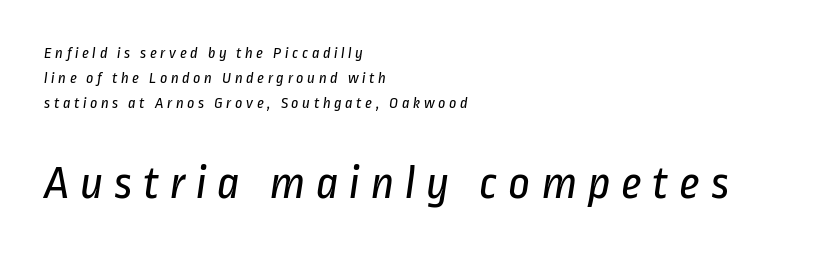
{"serif": "no", "bold": "no", "weight": "regular", "width": "condensed", "stroke_contrast": "low", "x_height": "medium", "monospaced": "no", "underline": "no", "align": "left", "line_spacing": "normal", "line_spacing_ratio": 1.56, "letter_spacing": "wide", "letter_spacing_em": 0.22, "larger_block": "second", "size_ratio": 3.0, "glyph_px": 48}
